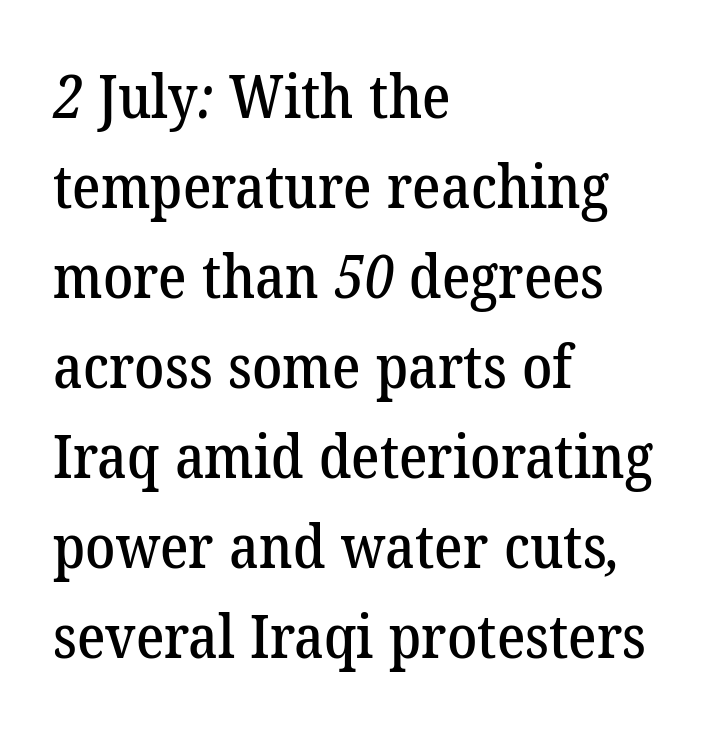
Q: Is the typeface a serif or a sans-serif typeface? A: Serif.
Q: Is the text underlined? A: No.
Q: How is the paragraph aligned? A: Left-aligned.
Q: Is the spacing between letters normal or unusually wide? A: Normal.
Q: Is the spacing between lines tight, normal or loose? A: Normal.
Q: Width (condensed, normal, or wide)? A: Normal.
Q: Stroke contrast? A: Low.
Q: x-height? A: Medium.
Q: Monospaced? A: No.
